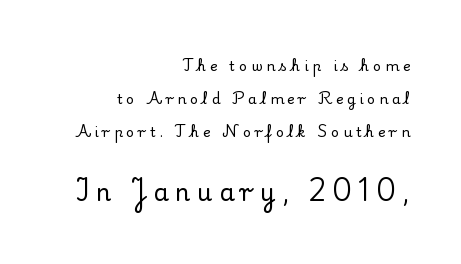
Q: Is the text italic (slanted)? A: No, it is upright.
Q: Is the text underlined? A: No.
Q: How is the paragraph aligned? A: Right-aligned.
Q: Is the spacing between letters normal or unusually wide? A: Unusually wide.
Q: Is the spacing between lines tight, normal or loose? A: Loose.
Q: Which block of text is set in a larger size, the first (top) or the second (bottom)? A: The second (bottom) one.
